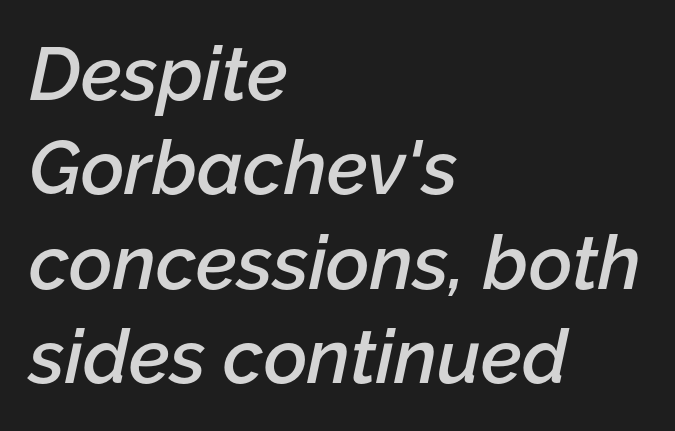
Q: Is the text bold? A: Semi-bold.
Q: Is the text italic (slanted)? A: Yes, it leans right by about 12 degrees.
Q: Is the text underlined? A: No.
Q: How is the paragraph aligned? A: Left-aligned.
Q: Is the spacing between letters normal or unusually wide? A: Normal.
Q: Is the spacing between lines tight, normal or loose? A: Normal.
Q: Width (condensed, normal, or wide)? A: Normal.
Q: Stroke contrast? A: Low.
Q: x-height? A: Medium.
Q: Monospaced? A: No.
